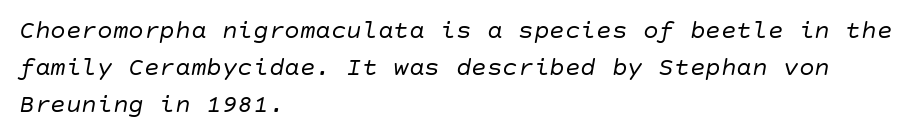
Q: Is the text bold? A: No.
Q: Is the text italic (slanted)? A: Yes, it leans right by about 10 degrees.
Q: Is the text underlined? A: No.
Q: How is the paragraph aligned? A: Left-aligned.
Q: Is the spacing between letters normal or unusually wide? A: Normal.
Q: Is the spacing between lines tight, normal or loose? A: Normal.
